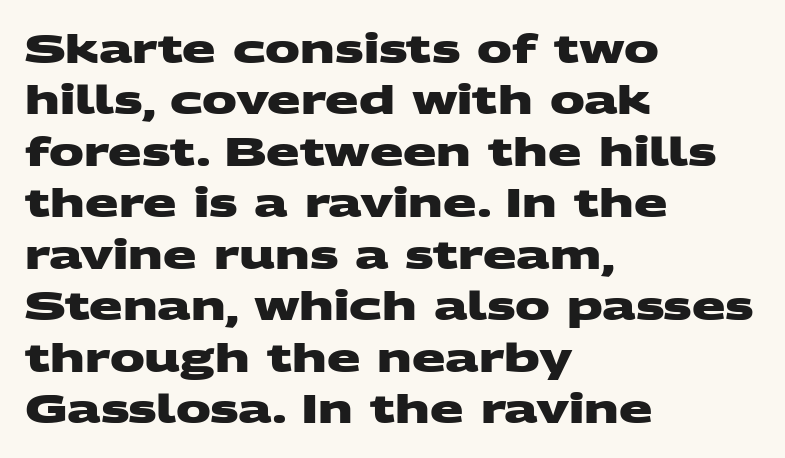
Q: Is the text bold? A: Yes.
Q: Is the typeface a serif or a sans-serif typeface? A: Sans-serif.
Q: Is the text underlined? A: No.
Q: How is the paragraph aligned? A: Left-aligned.
Q: Is the spacing between letters normal or unusually wide? A: Normal.
Q: Is the spacing between lines tight, normal or loose? A: Normal.
Q: Width (condensed, normal, or wide)? A: Wide.
Q: Stroke contrast? A: Medium.
Q: x-height? A: Large.
Q: Monospaced? A: No.
